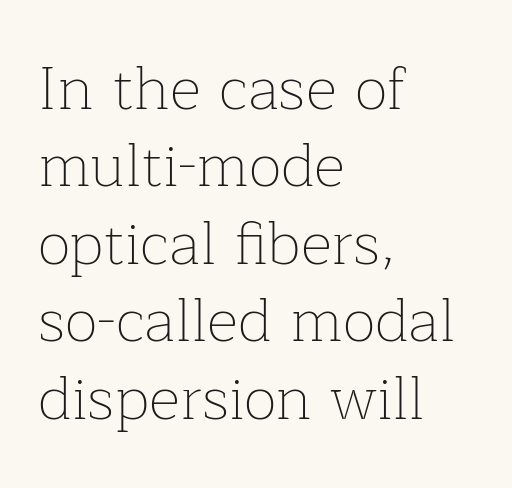
The image shows 61 px thin serif type, upright; set left-aligned, normal line spacing (1.27x), normal letter spacing, not underlined; low stroke contrast and a medium x-height.
